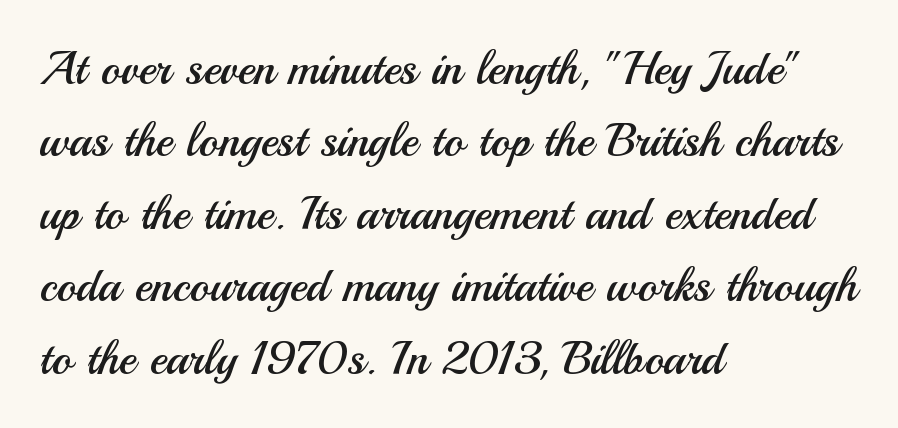
You can tell from the bare stems that sans-serif type was used. The passage shown is typed in a proportional face where columns would drift. The gap between lines stays unmarked. This sample uses plain, unmodified letter spacing.
